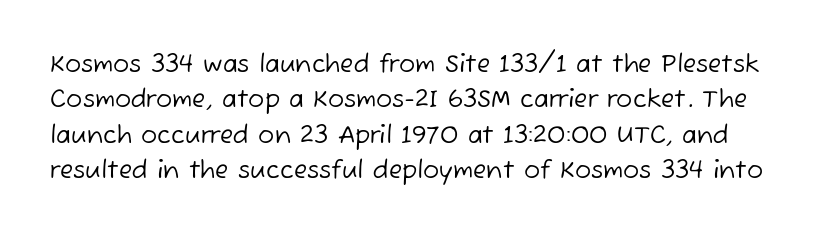
{"bold": "no", "underline": "no", "line_spacing": "normal", "line_spacing_ratio": 1.47, "letter_spacing": "normal", "letter_spacing_em": 0.0, "glyph_px": 24}
